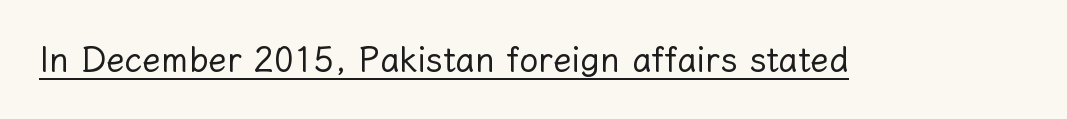
{"italic": "no", "bold": "no", "weight": "regular", "width": "normal", "stroke_contrast": "low", "x_height": "medium", "monospaced": "no", "underline": "yes", "letter_spacing": "normal", "letter_spacing_em": 0.0, "glyph_px": 34}
